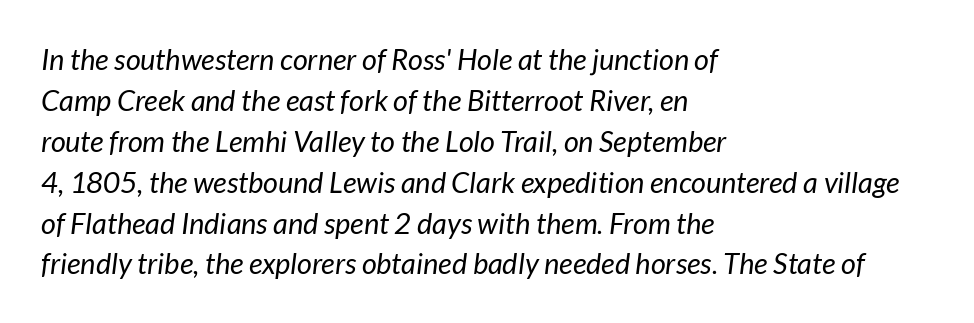
{"italic": "yes", "lean": "right", "slant_degrees": 7, "bold": "no", "weight": "regular", "width": "normal", "stroke_contrast": "low", "x_height": "medium", "monospaced": "no", "underline": "no", "align": "left", "line_spacing": "normal", "line_spacing_ratio": 1.41, "letter_spacing": "normal", "letter_spacing_em": 0.0, "glyph_px": 29}
